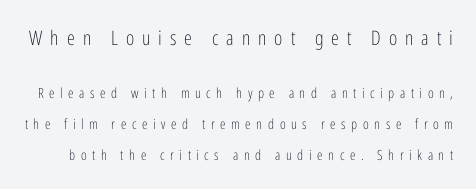
The image shows 20 px text type, upright; set loose line spacing (2.21x), unusually wide letter spacing (+0.4 em), not underlined; the first (top) block is 1.43x larger.
